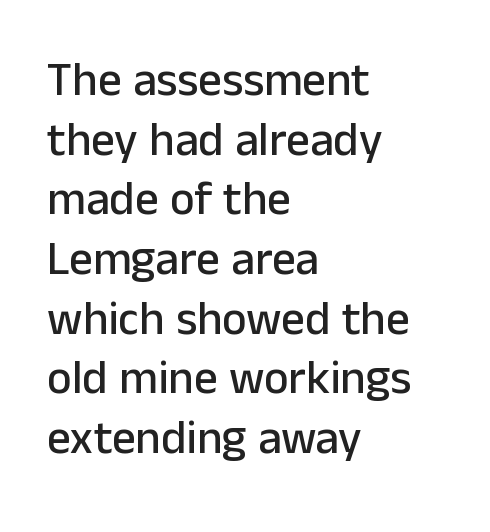
{"serif": "no", "italic": "no", "width": "normal", "stroke_contrast": "low", "x_height": "medium", "monospaced": "no", "underline": "no", "align": "left", "line_spacing": "normal", "line_spacing_ratio": 1.27, "letter_spacing": "normal", "letter_spacing_em": 0.0, "glyph_px": 47}
